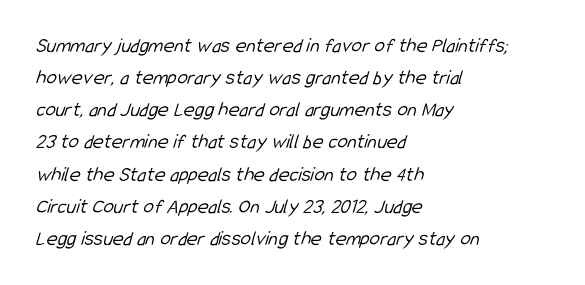
The image shows 21 px text type; set left-aligned, normal line spacing (1.53x), normal letter spacing, not underlined.
